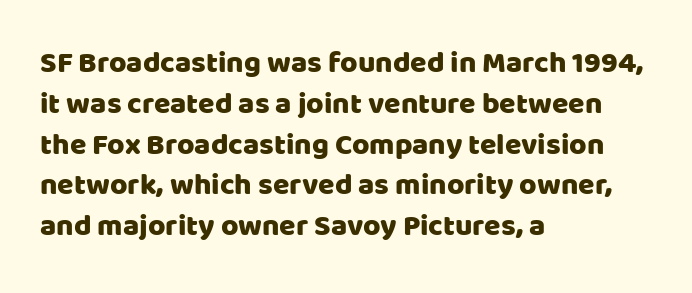
{"serif": "no", "italic": "no", "width": "normal", "stroke_contrast": "low", "x_height": "large", "monospaced": "no", "underline": "no", "align": "left", "line_spacing": "normal", "line_spacing_ratio": 1.36, "letter_spacing": "normal", "letter_spacing_em": 0.0, "glyph_px": 30}
